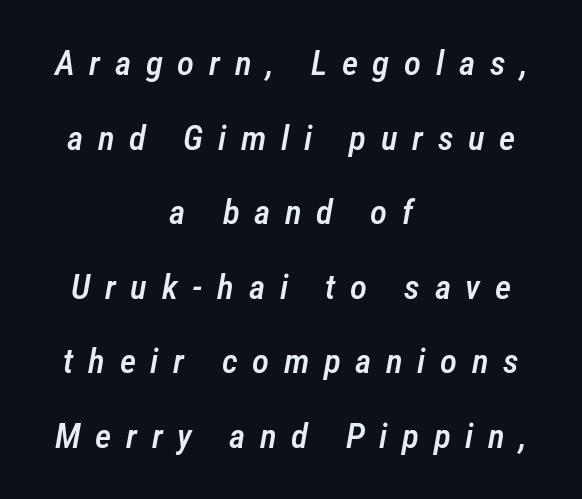
Q: Is the text bold? A: Semi-bold.
Q: Is the text italic (slanted)? A: Yes, it leans right by about 12 degrees.
Q: Is the text underlined? A: No.
Q: How is the paragraph aligned? A: Centered.
Q: Is the spacing between letters normal or unusually wide? A: Unusually wide.
Q: Is the spacing between lines tight, normal or loose? A: Loose.
Q: Width (condensed, normal, or wide)? A: Condensed.
Q: Stroke contrast? A: Low.
Q: x-height? A: Medium.
Q: Monospaced? A: No.
